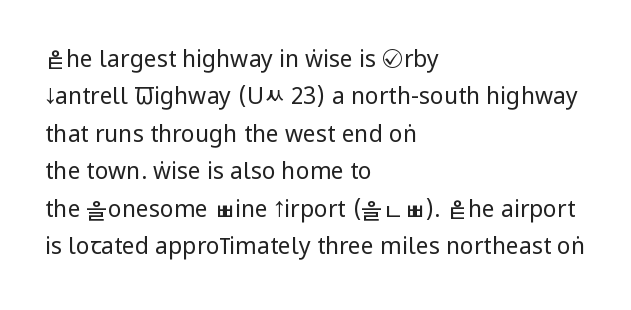
Q: Is the text bold? A: No.
Q: Is the text italic (slanted)? A: No, it is upright.
Q: Is the text underlined? A: No.
Q: How is the paragraph aligned? A: Left-aligned.
Q: Is the spacing between letters normal or unusually wide? A: Normal.
Q: Is the spacing between lines tight, normal or loose? A: Normal.
